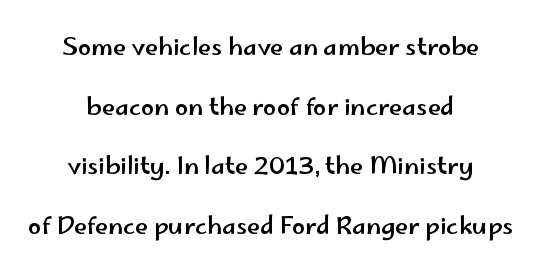
Q: Is the text italic (slanted)? A: No, it is upright.
Q: Is the text underlined? A: No.
Q: How is the paragraph aligned? A: Centered.
Q: Is the spacing between letters normal or unusually wide? A: Normal.
Q: Is the spacing between lines tight, normal or loose? A: Loose.
